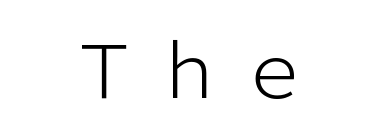
A clean baseline with only descenders dipping below it. This reads as an unemphasized weight, regular at the heaviest. Is this a fixed-width face? No — the glyphs have proportional, varying widths. The specimen reads as upright at a glance. The font family rendered here belongs to the sans-serif group.
